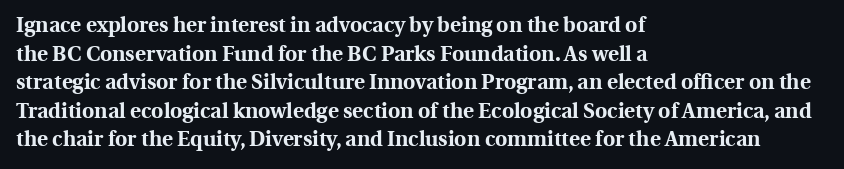
Q: Is the text bold? A: Yes.
Q: Is the text italic (slanted)? A: No, it is upright.
Q: Is the text underlined? A: No.
Q: How is the paragraph aligned? A: Left-aligned.
Q: Is the spacing between letters normal or unusually wide? A: Normal.
Q: Is the spacing between lines tight, normal or loose? A: Normal.
